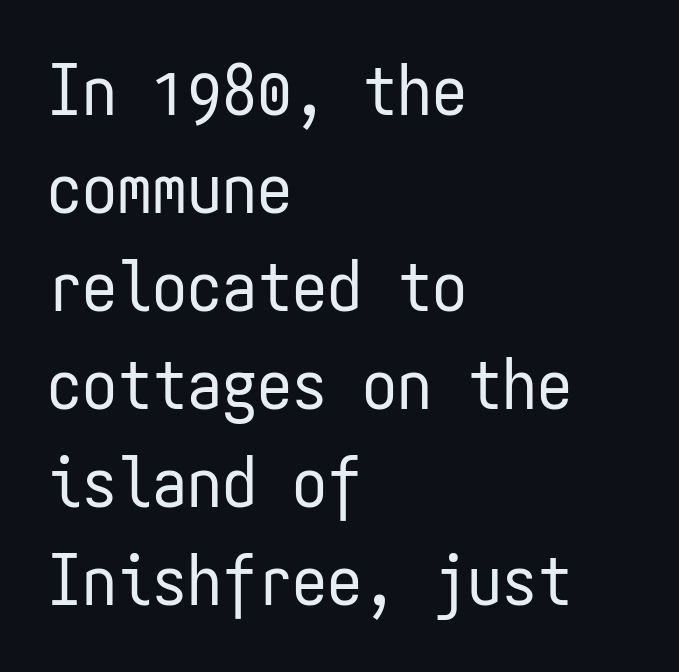
Q: Is the text bold? A: No.
Q: Is the text italic (slanted)? A: No, it is upright.
Q: Is the typeface a serif or a sans-serif typeface? A: Sans-serif.
Q: Is the text underlined? A: No.
Q: How is the paragraph aligned? A: Left-aligned.
Q: Is the spacing between letters normal or unusually wide? A: Normal.
Q: Is the spacing between lines tight, normal or loose? A: Normal.
Q: Width (condensed, normal, or wide)? A: Condensed.
Q: Stroke contrast? A: Low.
Q: x-height? A: Medium.
Q: Monospaced? A: Yes.
